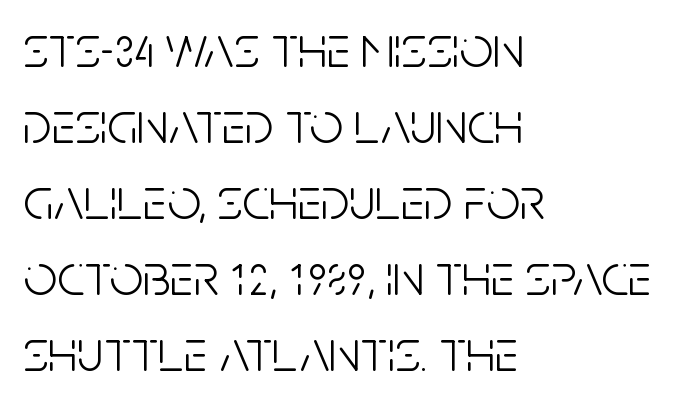
The image shows 59 px light, condensed sans-serif type, upright; set left-aligned, normal line spacing (1.29x), normal letter spacing, not underlined; low stroke contrast and a large x-height.
